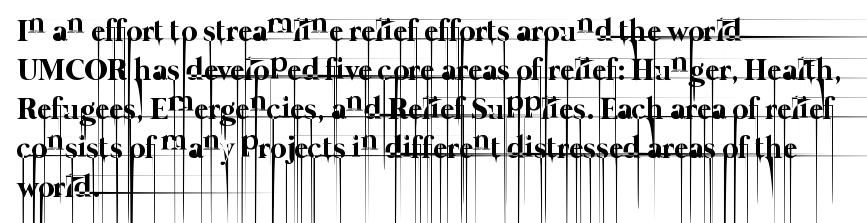
The image shows 31 px thin type; set left-aligned, normal line spacing (1.26x), normal letter spacing, not underlined; low stroke contrast and a medium x-height.
